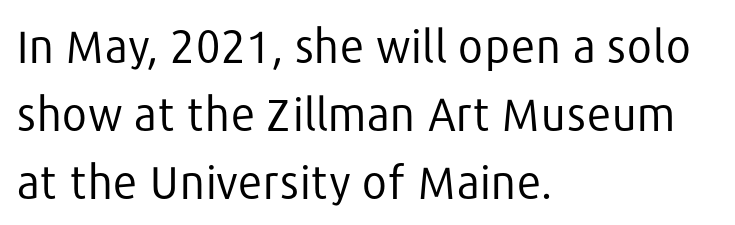
Quick note: underline off. Whoever set this chose a conventional vertical rhythm. The strokes carry an ordinary text weight at most. Visually the block forms a straight wall on the left and a jagged coastline on the right.
